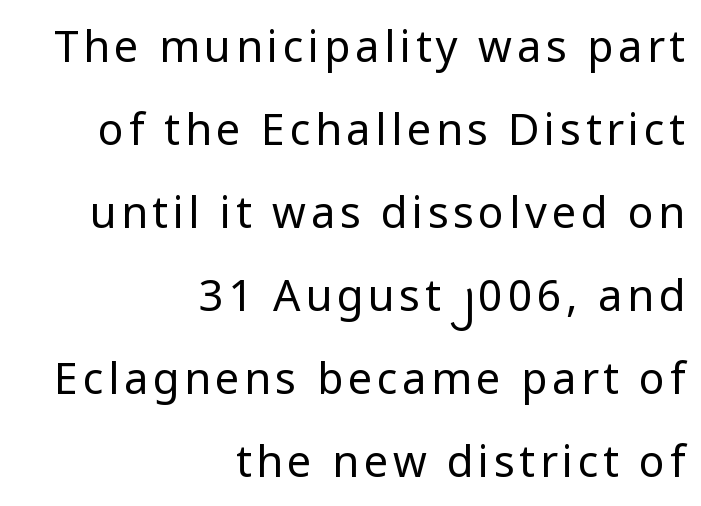
The image shows 43 px regular-weight sans-serif type, upright; set right-aligned, loose line spacing (1.93x), not underlined; low stroke contrast and a medium x-height.
